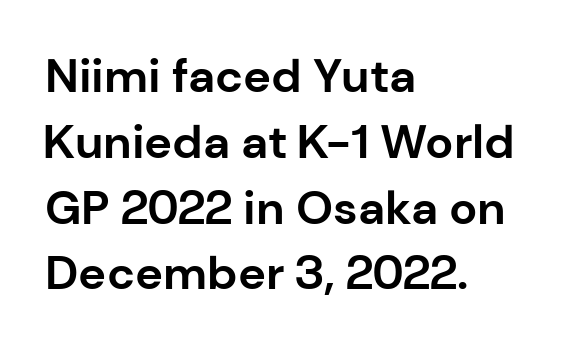
Summary of vertical rhythm: regular, with standard interline spacing. A sans-serif font was chosen for this passage. Each glyph is drawn with heavy, bold strokes. No extra tracking has been applied to these lines. These lines were composed using upright roman letters.
